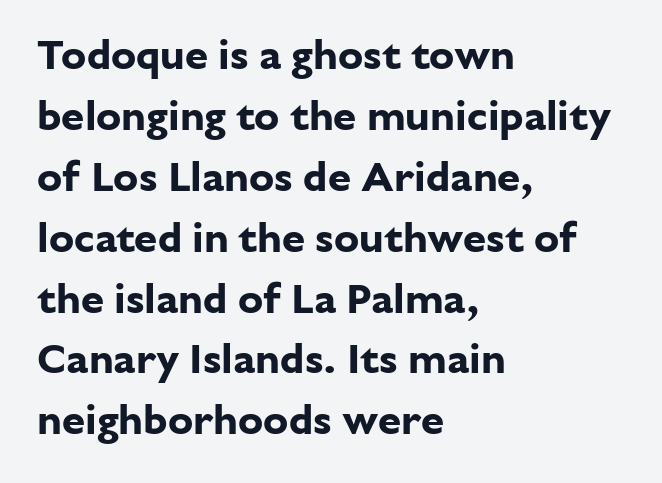
Vertical strokes here are truly vertical. These lines sit exactly where default settings would place them. Notice how the passage keeps a crisp vertical edge on the left only. Nothing unusual about the tracking: characters are spaced as the font intends. The characters display no serif detailing; their extremities are plain. Descenders are the only things crossing below the line.
